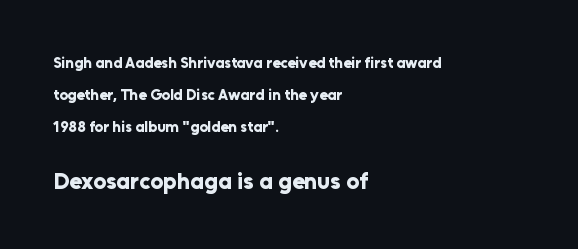
Q: Is the text bold? A: Yes.
Q: Is the text italic (slanted)? A: No, it is upright.
Q: Is the text underlined? A: No.
Q: How is the paragraph aligned? A: Left-aligned.
Q: Is the spacing between letters normal or unusually wide? A: Normal.
Q: Is the spacing between lines tight, normal or loose? A: Loose.
Q: Which block of text is set in a larger size, the first (top) or the second (bottom)? A: The second (bottom) one.
